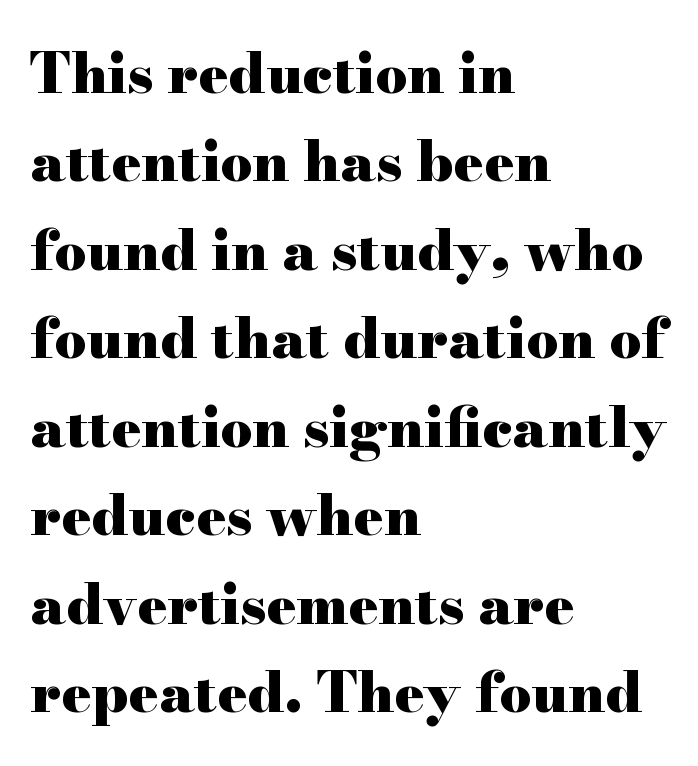
Little horizontal feet cap the strokes, marking this as serif type. Honestly, the letter spacing is just normal — you wouldn't notice it. Each row of text sits above clean, open space. Plenty of ink on the page — the face is bold.
